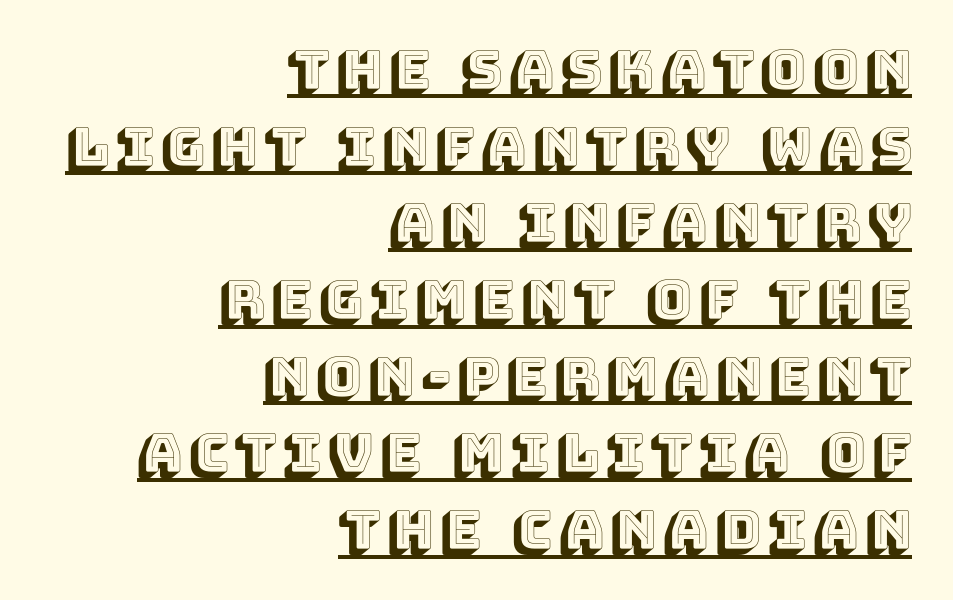
Q: Is the text italic (slanted)? A: No, it is upright.
Q: Is the text underlined? A: Yes.
Q: How is the paragraph aligned? A: Right-aligned.
Q: Is the spacing between lines tight, normal or loose? A: Normal.
Q: Width (condensed, normal, or wide)? A: Normal.
Q: x-height? A: Large.
Q: Monospaced? A: No.
